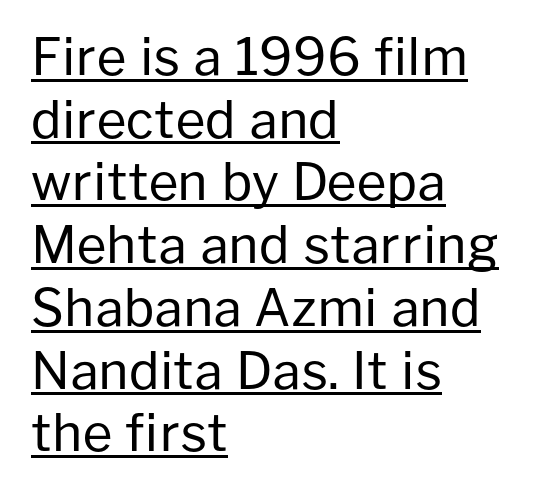
{"serif": "no", "italic": "no", "bold": "no", "weight": "regular", "width": "normal", "stroke_contrast": "low", "x_height": "medium", "monospaced": "no", "underline": "yes", "align": "left", "line_spacing_ratio": 1.23, "letter_spacing": "normal", "letter_spacing_em": 0.0, "glyph_px": 51}
